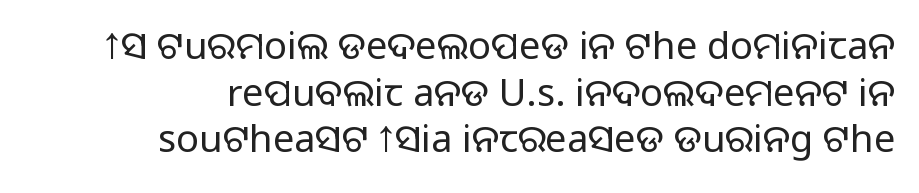
The image shows 38 px regular-weight sans-serif type, upright; set right-aligned, line spacing 1.23x, normal letter spacing, not underlined; low stroke contrast and a large x-height.
